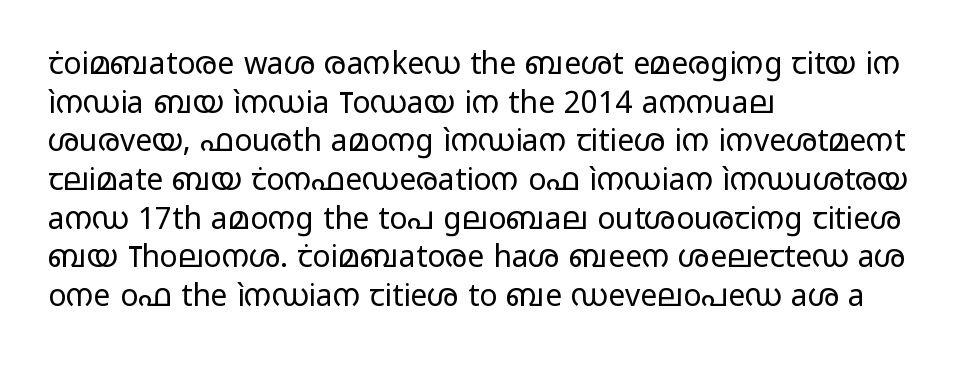
A quiet, ordinary-to-light weight characterises the typeface. You could call the tracking neutral — neither tight nor loose. The passage shown is not underscored anywhere. Classification — sans serif. Style check: upright. Is this a fixed-width face? No — the glyphs have proportional, varying widths.
